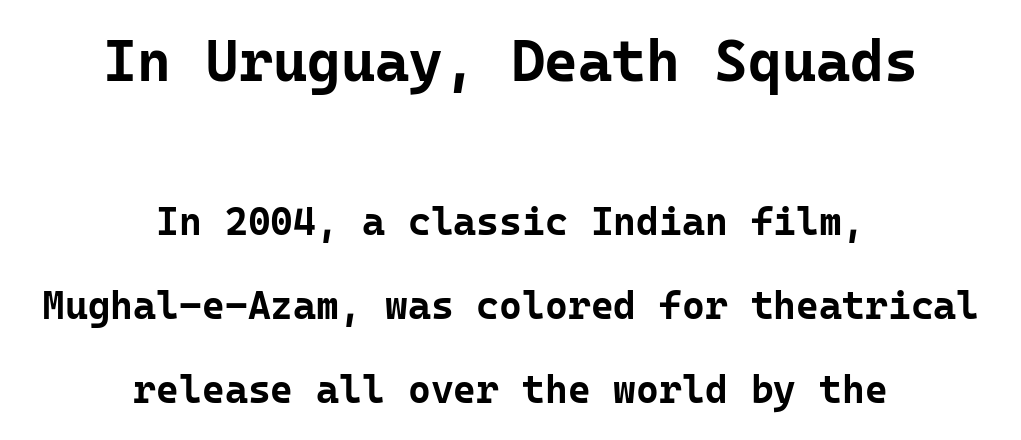
The image shows 58 px bold sans-serif type, upright, monospaced; set centered, loose line spacing (2.15x), normal letter spacing, not underlined; the first (top) block is 1.49x larger; low stroke contrast and a medium x-height.
